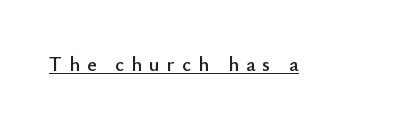
The passage shown has open, widely tracked lettering throughout. Underline: present. Notice how the stems are strictly vertical — no italics here.
